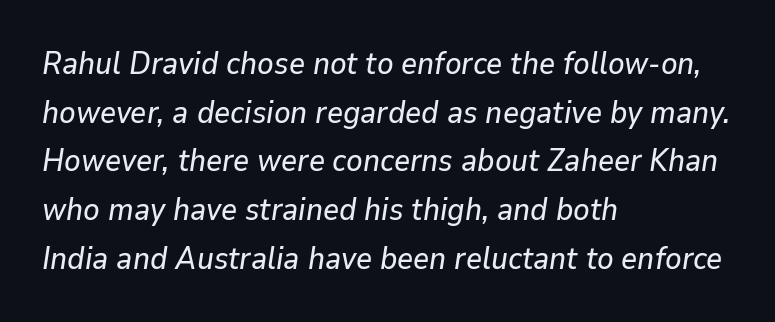
The baseline area is clear. Horizontal bands of white between lines are of average thickness. Caption: standard tracking, unaltered. The ragged edge is on the right, which tells us the setting is flush left.
